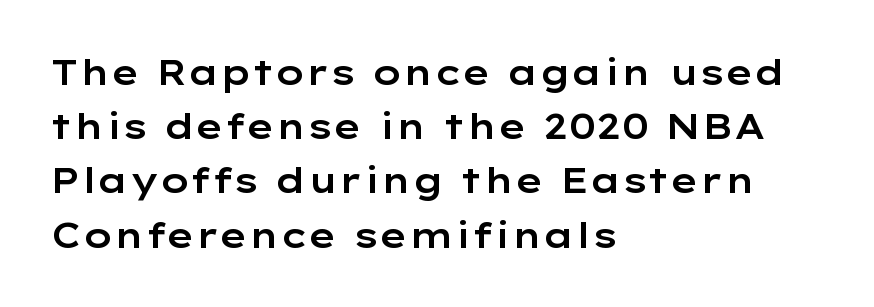
{"serif": "no", "italic": "no", "width": "wide", "stroke_contrast": "low", "x_height": "medium", "monospaced": "no", "underline": "no", "align": "left", "line_spacing": "normal", "line_spacing_ratio": 1.55, "letter_spacing": "normal", "letter_spacing_em": 0.0, "glyph_px": 35}
